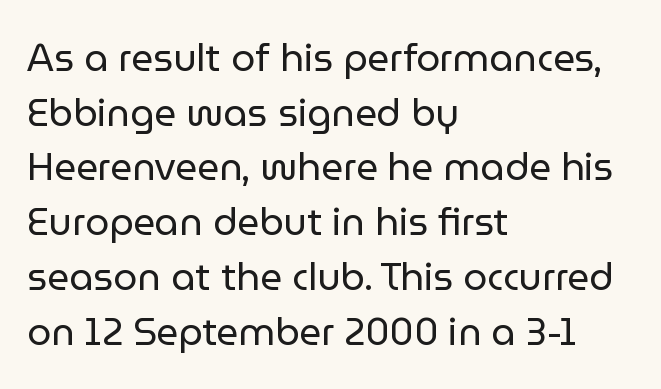
Do the letters lean? They stand straight. The rows are spaced the way most documents space them. Summary of weight: not heavy and not bold. Is this a fixed-width face? No — the glyphs have proportional, varying widths.
